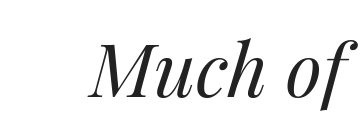
Q: Is the text bold? A: No.
Q: Is the text italic (slanted)? A: Yes, it leans right by about 14 degrees.
Q: Is the text underlined? A: No.
Q: Is the spacing between letters normal or unusually wide? A: Normal.
Q: Width (condensed, normal, or wide)? A: Normal.
Q: Stroke contrast? A: Medium.
Q: x-height? A: Medium.
Q: Monospaced? A: No.
